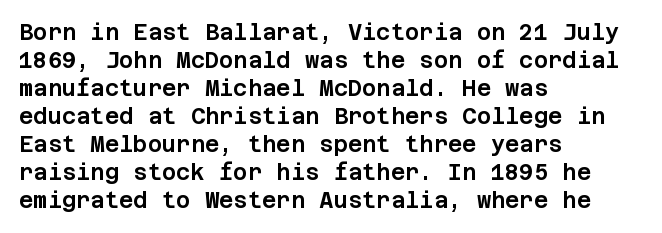
In terms of leading, this rendering sits right in the middle. Do the letters lean? They stand straight. These lines stack with their left ends in a neat column. The zone under the glyphs is completely vacant. The letters sit at their default tracking, neither squeezed nor spread.
